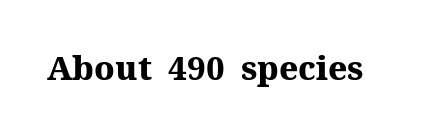
Q: Is the text bold? A: Yes.
Q: Is the text italic (slanted)? A: No, it is upright.
Q: Is the typeface a serif or a sans-serif typeface? A: Serif.
Q: Is the text underlined? A: No.
Q: Is the spacing between letters normal or unusually wide? A: Normal.
Q: Width (condensed, normal, or wide)? A: Normal.
Q: Stroke contrast? A: Medium.
Q: x-height? A: Medium.
Q: Monospaced? A: No.
